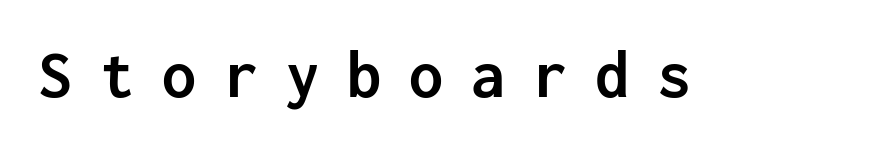
The image shows 68 px semibold sans-serif type, upright, monospaced; set unusually wide letter spacing (+0.41 em), not underlined; low stroke contrast and a medium x-height.
